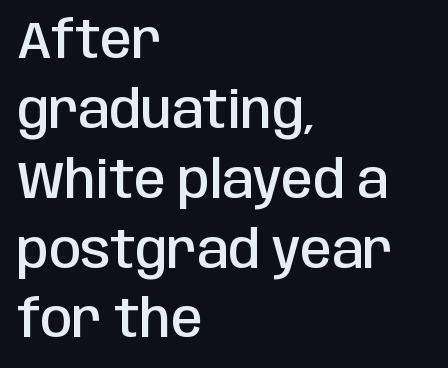
The image shows 51 px semibold, condensed sans-serif type, upright; set left-aligned, normal line spacing (1.37x), normal letter spacing, not underlined; low stroke contrast and a large x-height.
